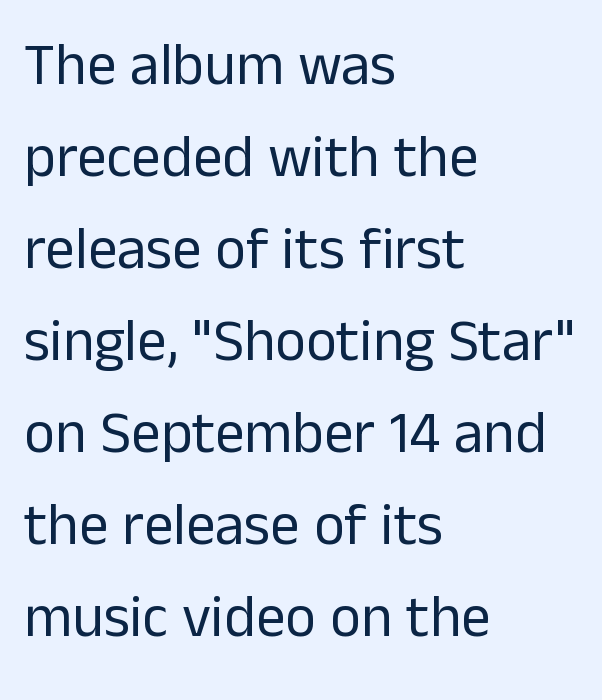
The image shows 59 px regular-weight sans-serif type, upright; set left-aligned, normal line spacing (1.56x), normal letter spacing, not underlined; low stroke contrast and a medium x-height.
